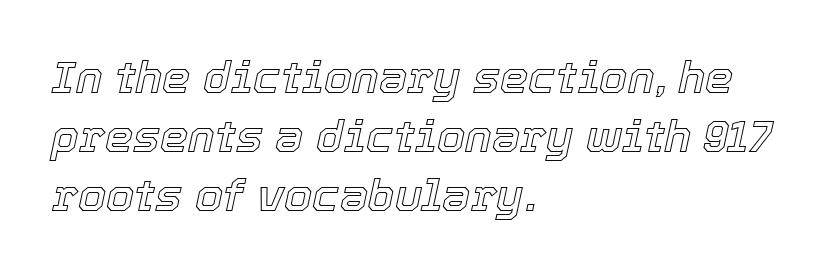
{"italic": "yes", "lean": "right", "slant_degrees": 12, "width": "normal", "x_height": "medium", "monospaced": "no", "underline": "no", "align": "left", "line_spacing": "normal", "line_spacing_ratio": 1.31, "letter_spacing": "normal", "letter_spacing_em": 0.0, "glyph_px": 45}
